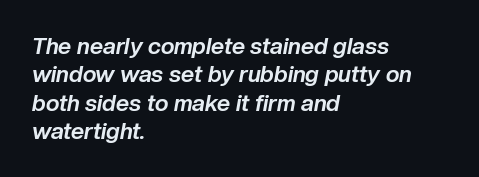
The image shows 23 px bold type, italic (leaning right); set left-aligned, line spacing 1.23x, normal letter spacing, not underlined.
